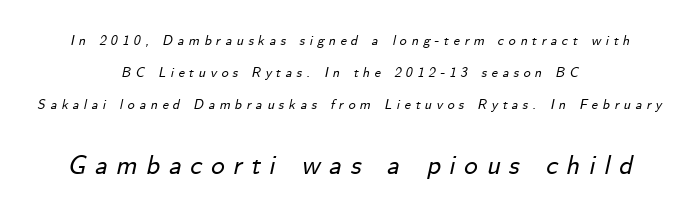
Does the bottom block carry the larger type? Yes, it does. Unmarked baselines from the first word to the last. Rendered with sloped, italic letterforms. A centered setting, common on invitations and titles, is used for this passage. Between one letter and the next there's a generous, obvious gap.
